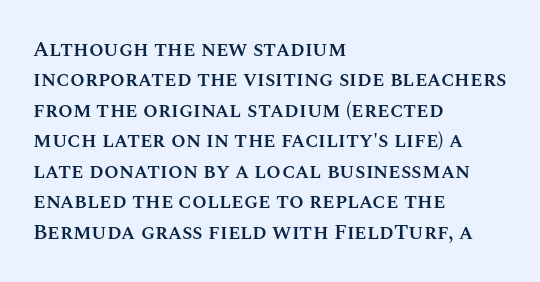
The image shows 21 px text type, upright; set left-aligned, normal line spacing (1.45x), normal letter spacing, not underlined.
